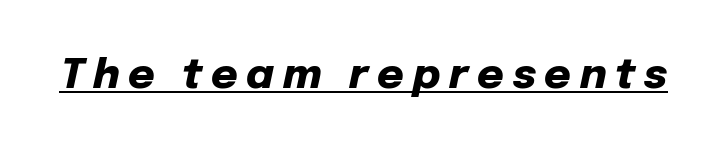
The tracking reads as deliberately expanded to a designer's eye. Tall strokes in this sample are angled rather than plumb. Chunky letters — that's bold for sure. The glyphs are accompanied by a horizontal stroke just below them. Each letter keeps its own natural width here, so spacing adapts to shape.
